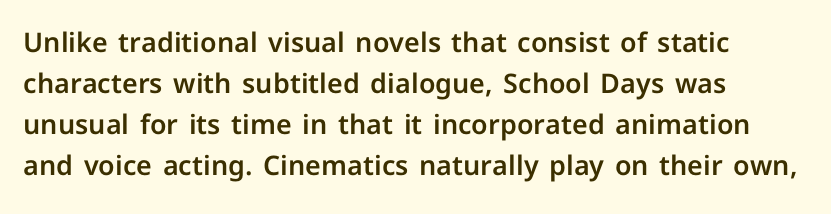
{"italic": "no", "underline": "no", "align": "left", "line_spacing": "normal", "line_spacing_ratio": 1.52, "letter_spacing": "normal", "letter_spacing_em": 0.0, "glyph_px": 27}
